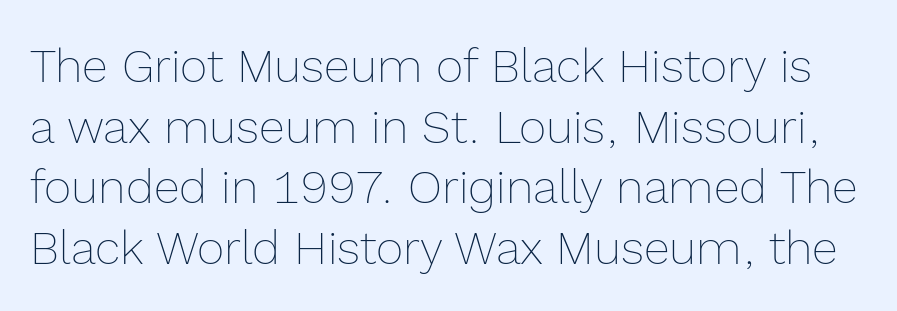
The image shows 47 px thin type, upright; set normal line spacing (1.29x), normal letter spacing, not underlined; a medium x-height.
